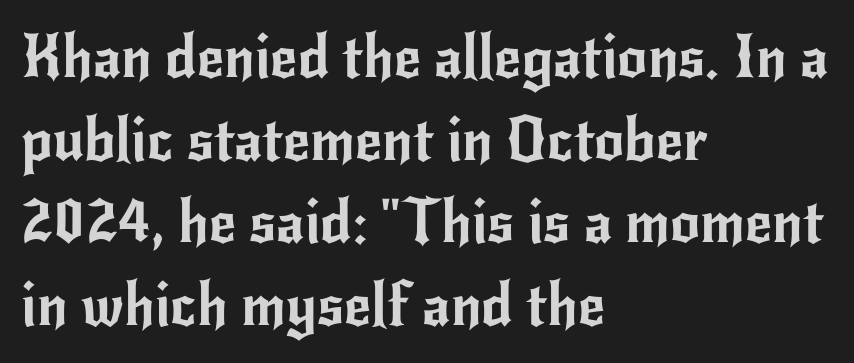
The ragged edge is on the right, which tells us the setting is flush left. Quick note: interline space is typical. The typeface chosen for these lines omits serifs. The face used here is proportionally spaced, like ordinary book or web type.
